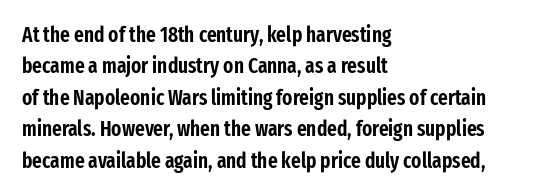
Unmarked baselines from the first word to the last. Every character sits straight up, as roman type does. The lines in this sample share a left origin and differ only in where they stop. Summary of vertical rhythm: regular, with standard interline spacing. Inter-character spacing is left at the font's built-in metrics.
